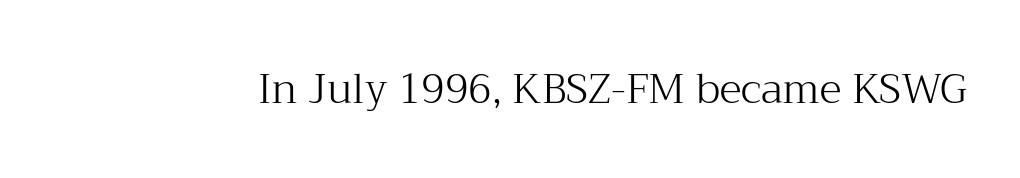
{"serif": "yes", "italic": "no", "bold": "no", "weight": "light", "width": "normal", "stroke_contrast": "medium", "x_height": "medium", "monospaced": "no", "underline": "no", "letter_spacing": "normal", "letter_spacing_em": 0.0, "glyph_px": 41}
